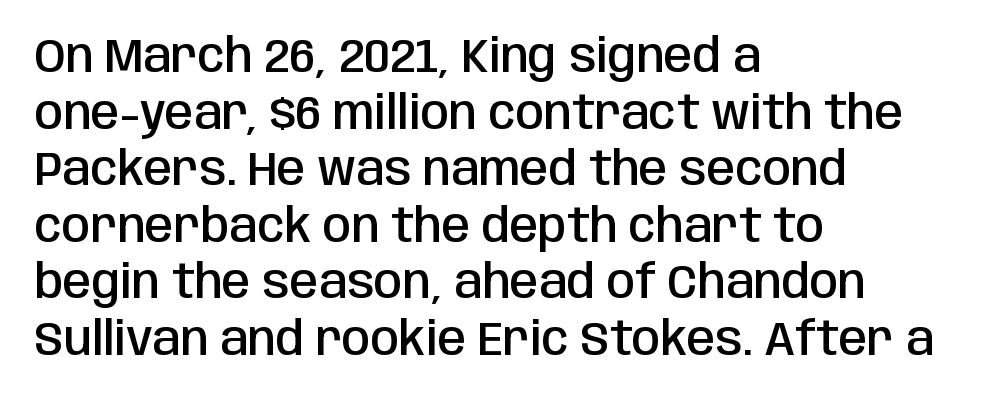
Does extra space separate the letters? No, they use regular spacing. The letters are semibold — heavier than regular but short of a full bold. Anything drawn beneath the words? Only blank space. This is the regular roman posture of the typeface. Check where the strokes stop: nothing finishes them off — pure sans. Teacher's note: observe the even left margin — that is flush-left alignment.
